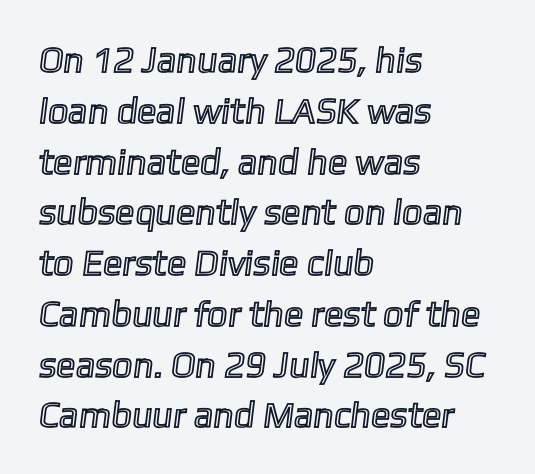
This rendering features lettering with no underline. Leading: standard. Tracking here is standard; glyphs follow each other at the usual distance. The passage shown is typed in a proportional face where columns would drift. Line beginnings align vertically; line endings do not.
